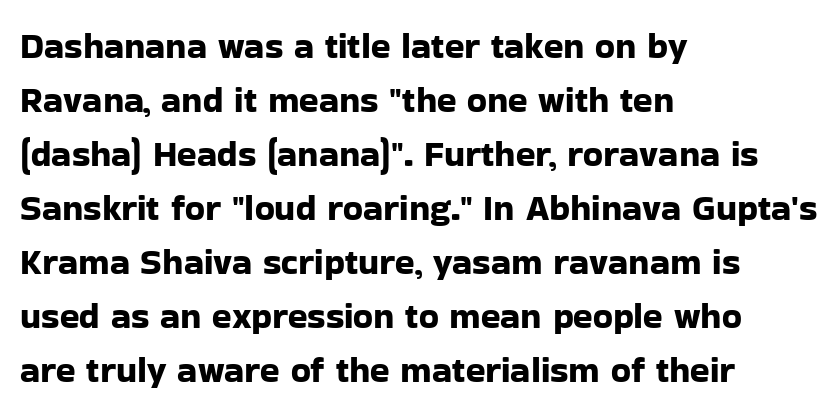
Spacing verdict: proportional, widths tailored to each character. Letterform terminals end flat and unadorned throughout the passage. Is there much room between lines? A standard amount, neither cramped nor airy. The text block is weighted toward the left margin, trailing off unevenly rightward. The specimen omits any rule beneath the text block's lines.
